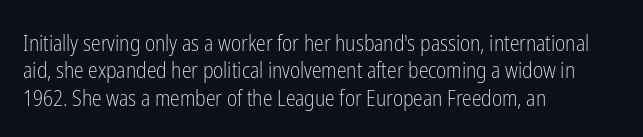
Q: Is the text bold? A: No.
Q: Is the text italic (slanted)? A: No, it is upright.
Q: Is the text underlined? A: No.
Q: How is the paragraph aligned? A: Left-aligned.
Q: Is the spacing between letters normal or unusually wide? A: Normal.
Q: Is the spacing between lines tight, normal or loose? A: Normal.
